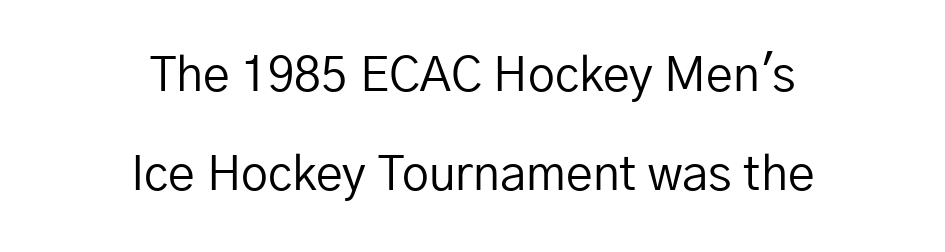
{"serif": "no", "italic": "no", "bold": "no", "weight": "regular", "width": "normal", "stroke_contrast": "low", "x_height": "medium", "monospaced": "no", "underline": "no", "align": "center", "line_spacing": "loose", "line_spacing_ratio": 2.06, "letter_spacing": "normal", "letter_spacing_em": 0.0, "glyph_px": 48}
